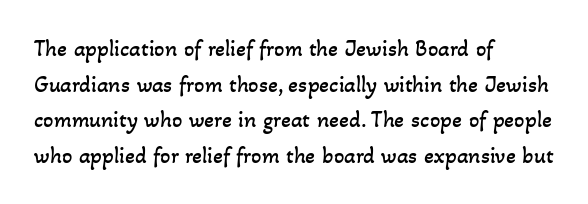
{"bold": "no", "underline": "no", "align": "left", "line_spacing": "normal", "line_spacing_ratio": 1.55, "letter_spacing": "normal", "letter_spacing_em": 0.0, "glyph_px": 23}
